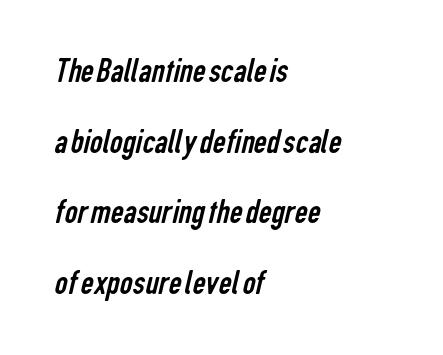
Q: Is the text bold? A: No.
Q: Is the typeface a serif or a sans-serif typeface? A: Sans-serif.
Q: Is the text underlined? A: No.
Q: How is the paragraph aligned? A: Left-aligned.
Q: Is the spacing between letters normal or unusually wide? A: Normal.
Q: Is the spacing between lines tight, normal or loose? A: Loose.
Q: Width (condensed, normal, or wide)? A: Condensed.
Q: Stroke contrast? A: Low.
Q: x-height? A: Medium.
Q: Monospaced? A: No.
